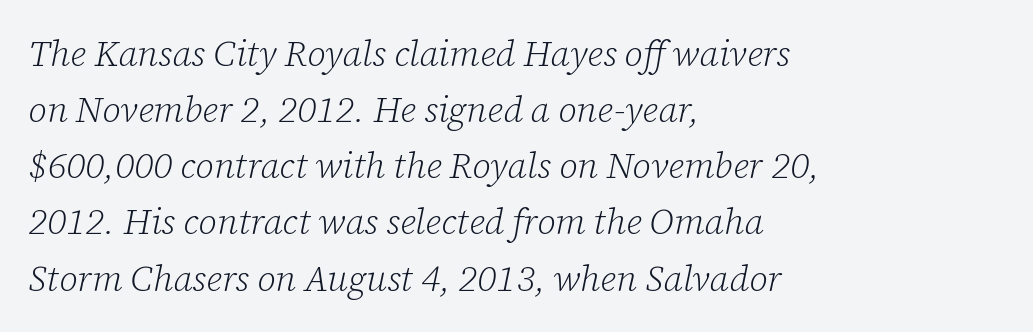
Q: Is the text bold? A: No.
Q: Is the text italic (slanted)? A: Yes, it leans right by about 12 degrees.
Q: Is the typeface a serif or a sans-serif typeface? A: Serif.
Q: Is the text underlined? A: No.
Q: How is the paragraph aligned? A: Left-aligned.
Q: Is the spacing between letters normal or unusually wide? A: Normal.
Q: Is the spacing between lines tight, normal or loose? A: Normal.
Q: Width (condensed, normal, or wide)? A: Normal.
Q: Stroke contrast? A: Low.
Q: x-height? A: Medium.
Q: Monospaced? A: No.
